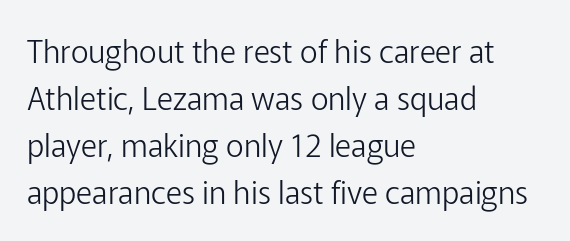
{"serif": "no", "italic": "no", "bold": "no", "weight": "light", "width": "normal", "stroke_contrast": "low", "x_height": "medium", "monospaced": "no", "underline": "no", "align": "left", "line_spacing": "normal", "line_spacing_ratio": 1.52, "letter_spacing": "normal", "letter_spacing_em": 0.0, "glyph_px": 31}
